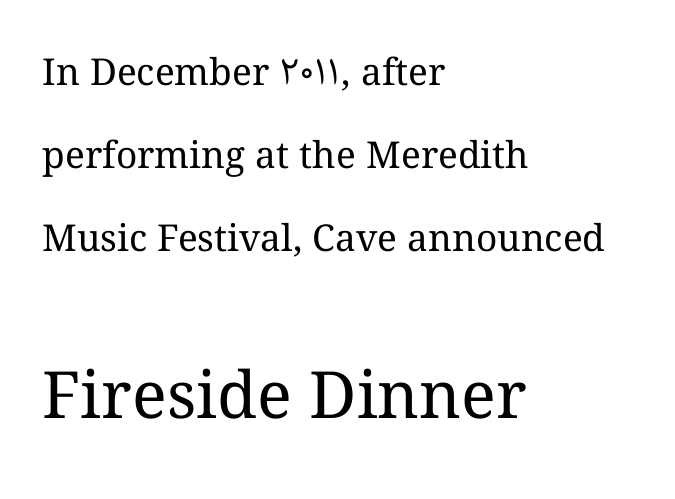
{"italic": "no", "bold": "no", "weight": "regular", "width": "normal", "stroke_contrast": "medium", "x_height": "medium", "monospaced": "no", "underline": "no", "align": "left", "line_spacing": "loose", "line_spacing_ratio": 2.24, "letter_spacing": "normal", "letter_spacing_em": 0.0, "larger_block": "second", "size_ratio": 1.76, "glyph_px": 65}
